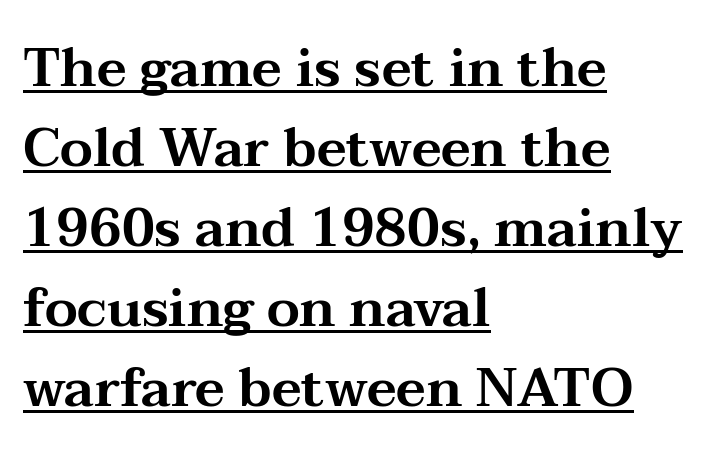
{"serif": "yes", "italic": "no", "width": "wide", "stroke_contrast": "medium", "x_height": "medium", "monospaced": "no", "underline": "yes", "align": "left", "line_spacing": "normal", "line_spacing_ratio": 1.51, "letter_spacing": "normal", "letter_spacing_em": 0.0, "glyph_px": 53}
